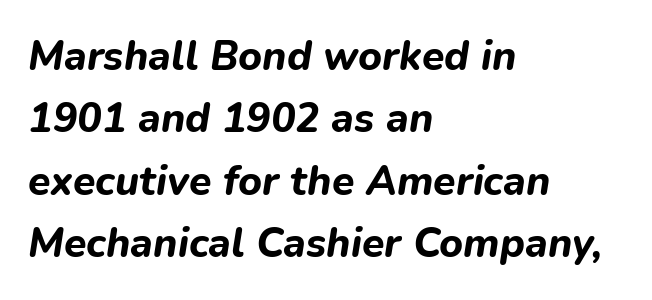
Q: Is the text bold? A: Yes.
Q: Is the text italic (slanted)? A: Yes, it leans right by about 9 degrees.
Q: Is the text underlined? A: No.
Q: How is the paragraph aligned? A: Left-aligned.
Q: Is the spacing between letters normal or unusually wide? A: Normal.
Q: Is the spacing between lines tight, normal or loose? A: Normal.
Q: Width (condensed, normal, or wide)? A: Normal.
Q: Stroke contrast? A: Low.
Q: x-height? A: Medium.
Q: Monospaced? A: No.
